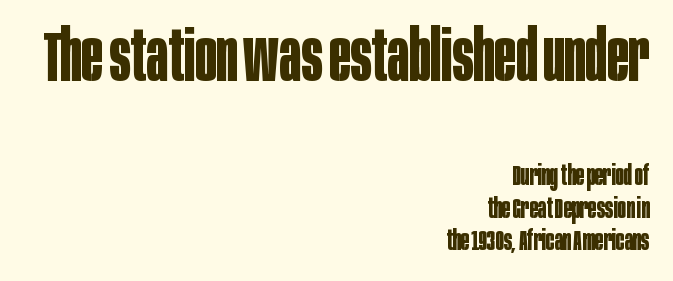
Q: Is the text bold? A: Yes.
Q: Is the text italic (slanted)? A: No, it is upright.
Q: Is the typeface a serif or a sans-serif typeface? A: Sans-serif.
Q: Is the text underlined? A: No.
Q: How is the paragraph aligned? A: Right-aligned.
Q: Is the spacing between letters normal or unusually wide? A: Normal.
Q: Is the spacing between lines tight, normal or loose? A: Tight.
Q: Which block of text is set in a larger size, the first (top) or the second (bottom)? A: The first (top) one.
Q: Width (condensed, normal, or wide)? A: Condensed.
Q: Stroke contrast? A: Low.
Q: x-height? A: Large.
Q: Monospaced? A: No.
